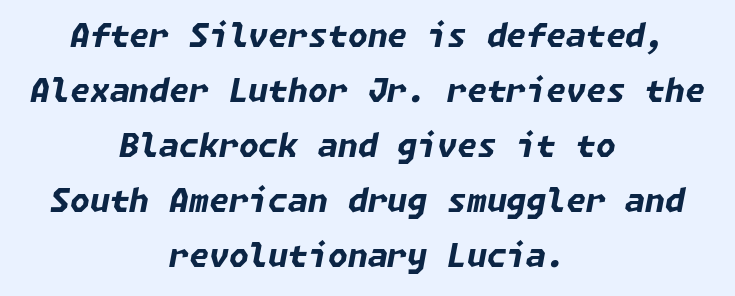
The compositor balanced each line on the midline. Between one letter and the next there's only the usual sliver of space. Thick stems and heavy bowls — unmistakably bold. Designer's note — italics engaged. Check the space under the baseline: it is left empty.
